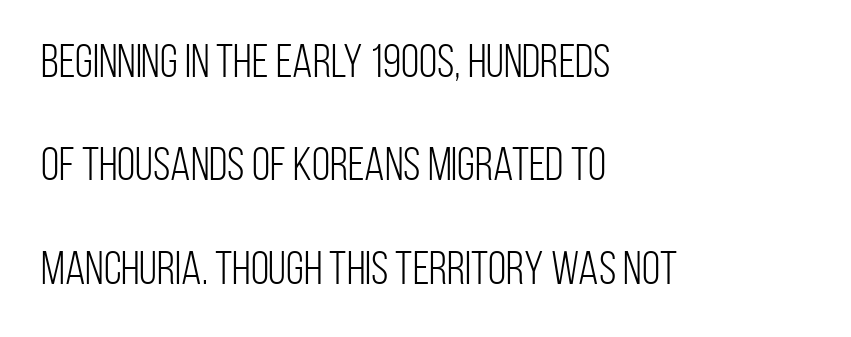
Q: Is the text bold? A: No.
Q: Is the text italic (slanted)? A: No, it is upright.
Q: Is the typeface a serif or a sans-serif typeface? A: Sans-serif.
Q: Is the text underlined? A: No.
Q: How is the paragraph aligned? A: Left-aligned.
Q: Is the spacing between letters normal or unusually wide? A: Normal.
Q: Is the spacing between lines tight, normal or loose? A: Loose.
Q: Width (condensed, normal, or wide)? A: Condensed.
Q: Stroke contrast? A: Low.
Q: x-height? A: Large.
Q: Monospaced? A: No.
